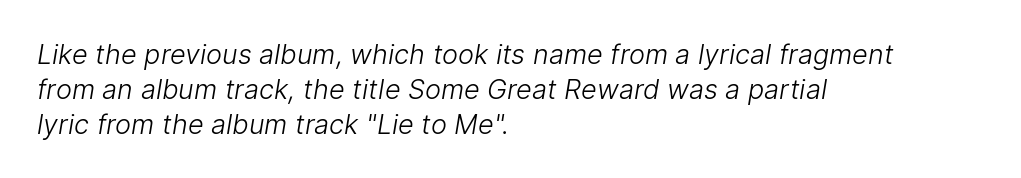
{"bold": "no", "underline": "no", "align": "left", "line_spacing": "normal", "line_spacing_ratio": 1.29, "letter_spacing": "normal", "letter_spacing_em": 0.0, "glyph_px": 27}
